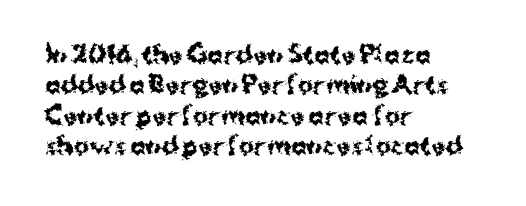
The image shows 23 px bold type, upright; set left-aligned, normal line spacing (1.32x), normal letter spacing, not underlined.
